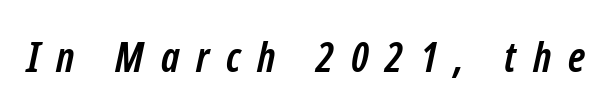
The image shows 42 px semibold, condensed sans-serif type; set unusually wide letter spacing (+0.4 em), not underlined; low stroke contrast and a medium x-height.
